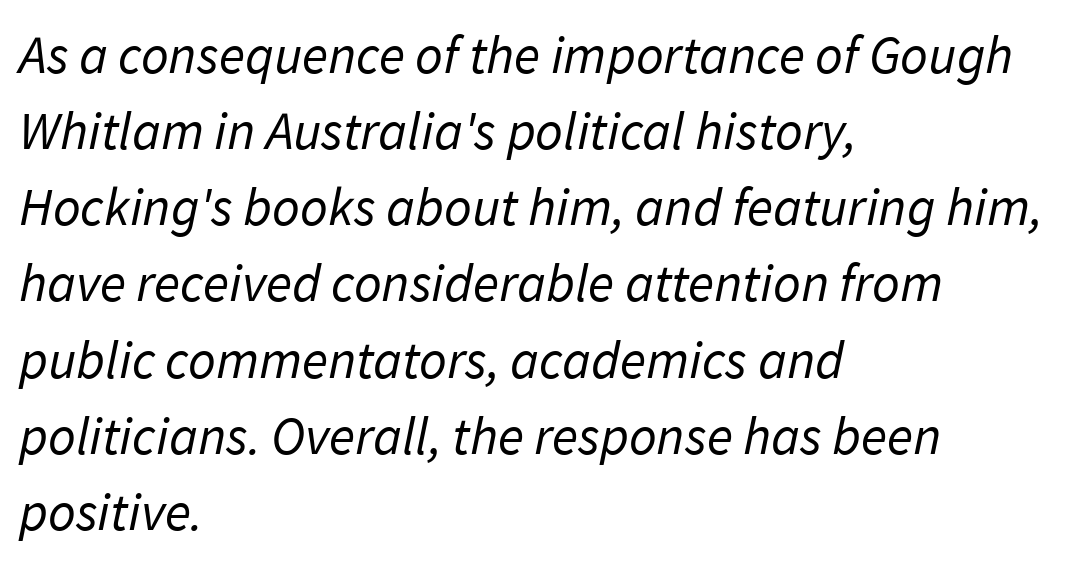
Q: Is the text bold? A: No.
Q: Is the typeface a serif or a sans-serif typeface? A: Sans-serif.
Q: Is the text underlined? A: No.
Q: How is the paragraph aligned? A: Left-aligned.
Q: Is the spacing between letters normal or unusually wide? A: Normal.
Q: Is the spacing between lines tight, normal or loose? A: Normal.
Q: Width (condensed, normal, or wide)? A: Normal.
Q: Stroke contrast? A: Low.
Q: x-height? A: Medium.
Q: Monospaced? A: No.
